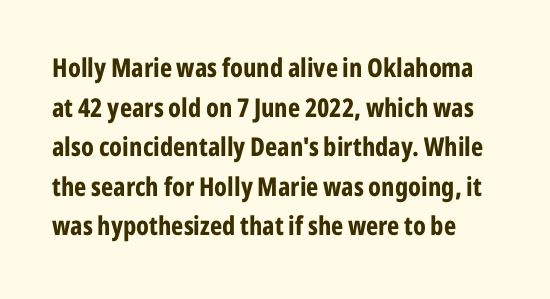
{"italic": "no", "bold": "yes", "underline": "no", "line_spacing": "normal", "line_spacing_ratio": 1.52, "letter_spacing": "normal", "letter_spacing_em": 0.0, "glyph_px": 26}
